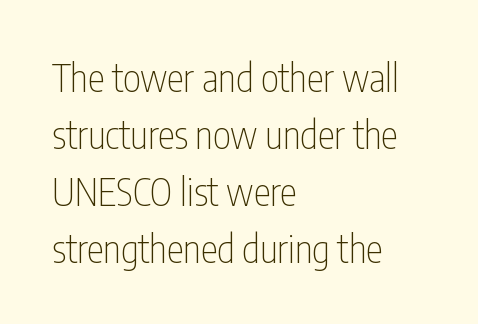
Q: Is the text bold? A: No.
Q: Is the text italic (slanted)? A: No, it is upright.
Q: Is the typeface a serif or a sans-serif typeface? A: Sans-serif.
Q: Is the text underlined? A: No.
Q: How is the paragraph aligned? A: Left-aligned.
Q: Is the spacing between letters normal or unusually wide? A: Normal.
Q: Is the spacing between lines tight, normal or loose? A: Normal.
Q: Width (condensed, normal, or wide)? A: Condensed.
Q: Stroke contrast? A: Low.
Q: x-height? A: Medium.
Q: Monospaced? A: No.
